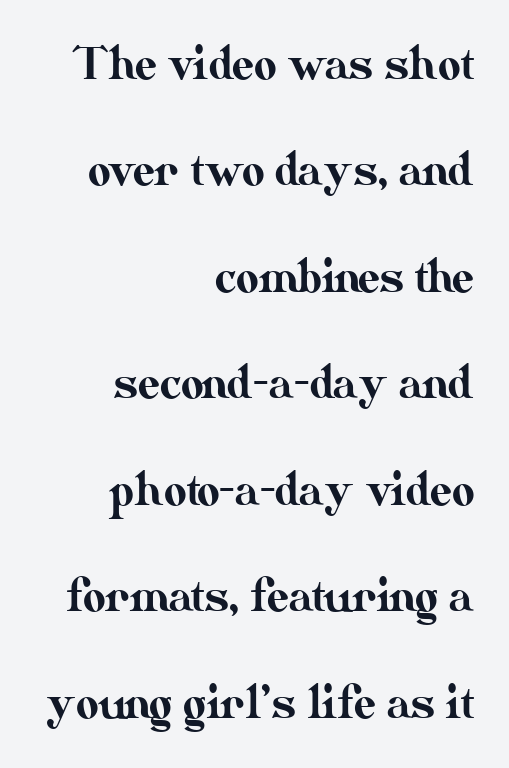
Q: Is the text italic (slanted)? A: No, it is upright.
Q: Is the text underlined? A: No.
Q: How is the paragraph aligned? A: Right-aligned.
Q: Is the spacing between letters normal or unusually wide? A: Normal.
Q: Is the spacing between lines tight, normal or loose? A: Loose.
Q: Width (condensed, normal, or wide)? A: Normal.
Q: Stroke contrast? A: Medium.
Q: x-height? A: Small.
Q: Monospaced? A: No.
